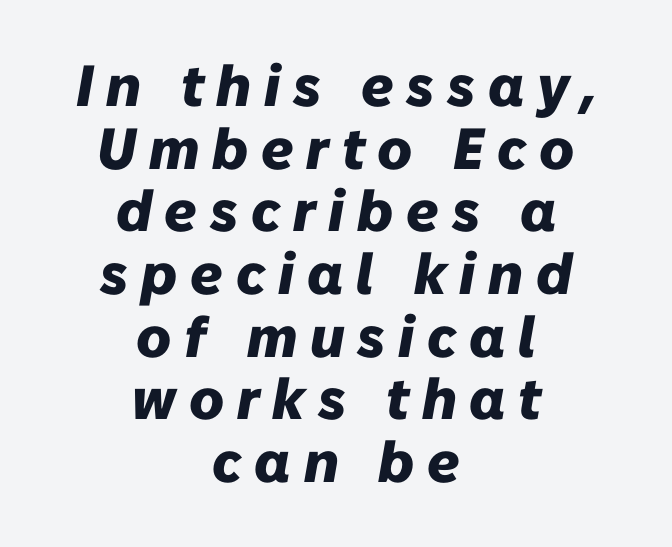
Q: Is the text bold? A: Yes.
Q: Is the text italic (slanted)? A: Yes, it leans right by about 10 degrees.
Q: Is the text underlined? A: No.
Q: How is the paragraph aligned? A: Centered.
Q: Is the spacing between letters normal or unusually wide? A: Unusually wide.
Q: Is the spacing between lines tight, normal or loose? A: Tight.
Q: Width (condensed, normal, or wide)? A: Normal.
Q: Stroke contrast? A: Low.
Q: x-height? A: Medium.
Q: Monospaced? A: No.
